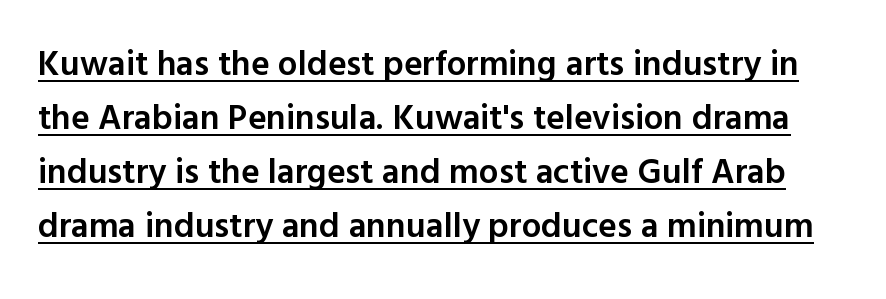
{"serif": "no", "italic": "no", "bold": "semi", "weight": "semibold", "width": "normal", "x_height": "medium", "monospaced": "no", "underline": "yes", "line_spacing": "normal", "line_spacing_ratio": 1.54, "letter_spacing": "normal", "letter_spacing_em": 0.0, "glyph_px": 35}
